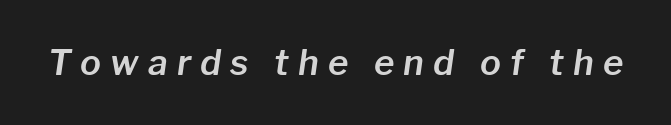
The image shows 35 px text type, italic (leaning right); set unusually wide letter spacing (+0.26 em), not underlined; low stroke contrast and a medium x-height.
